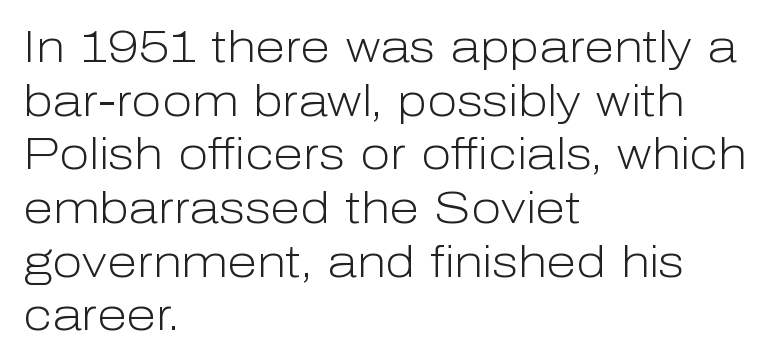
{"serif": "no", "italic": "no", "bold": "no", "weight": "light", "width": "normal", "stroke_contrast": "low", "x_height": "medium", "monospaced": "no", "underline": "no", "align": "left", "line_spacing_ratio": 1.22, "letter_spacing": "normal", "letter_spacing_em": 0.0, "glyph_px": 44}
